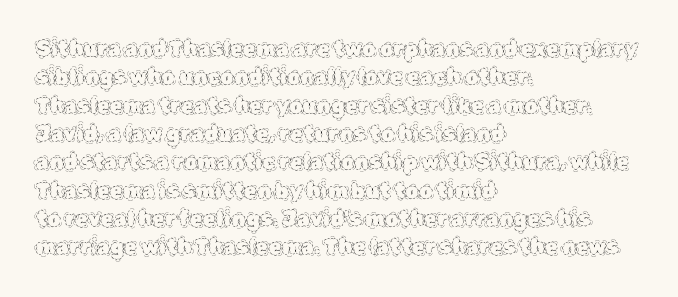
The image shows 21 px text type, upright; set left-aligned, normal line spacing (1.35x), normal letter spacing, not underlined.
